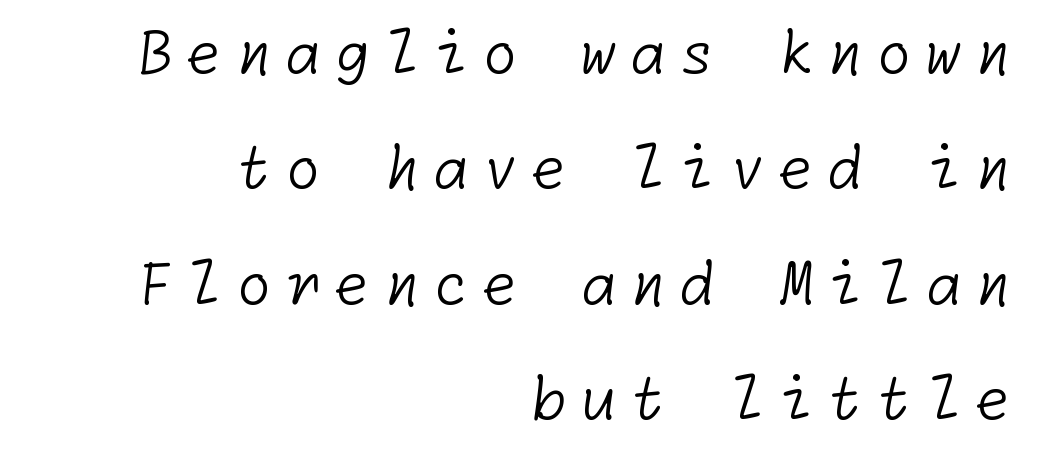
The image shows 58 px light sans-serif type; set right-aligned, loose line spacing (1.99x), unusually wide letter spacing (+0.23 em), not underlined; low stroke contrast and a medium x-height.
